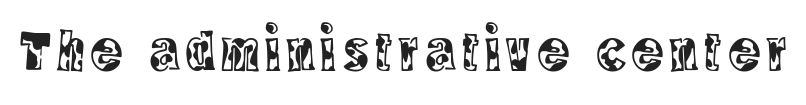
{"serif": "yes", "italic": "no", "width": "condensed", "x_height": "large", "monospaced": "no", "underline": "no", "glyph_px": 59}
